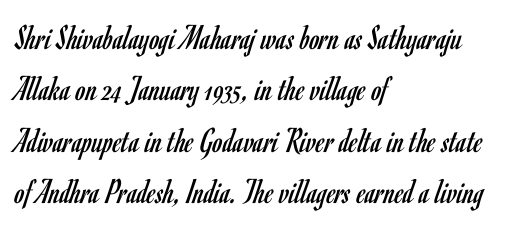
{"serif": "no", "bold": "no", "weight": "regular", "width": "condensed", "stroke_contrast": "low", "x_height": "small", "monospaced": "no", "underline": "no", "align": "left", "line_spacing": "normal", "line_spacing_ratio": 1.43, "letter_spacing": "normal", "letter_spacing_em": 0.0, "glyph_px": 36}
